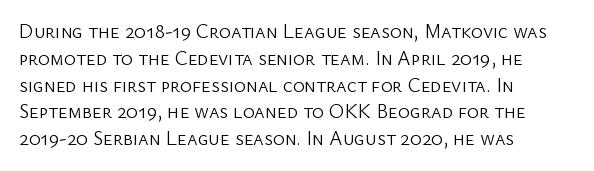
{"italic": "no", "bold": "no", "underline": "no", "align": "left", "line_spacing": "normal", "line_spacing_ratio": 1.34, "letter_spacing": "normal", "letter_spacing_em": 0.0, "glyph_px": 20}
